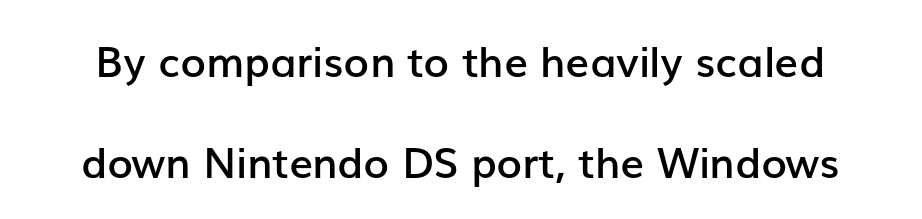
{"serif": "no", "italic": "no", "bold": "semi", "weight": "semibold", "width": "normal", "stroke_contrast": "low", "x_height": "medium", "monospaced": "no", "underline": "no", "line_spacing": "loose", "line_spacing_ratio": 2.41, "letter_spacing": "normal", "letter_spacing_em": 0.0, "glyph_px": 42}
